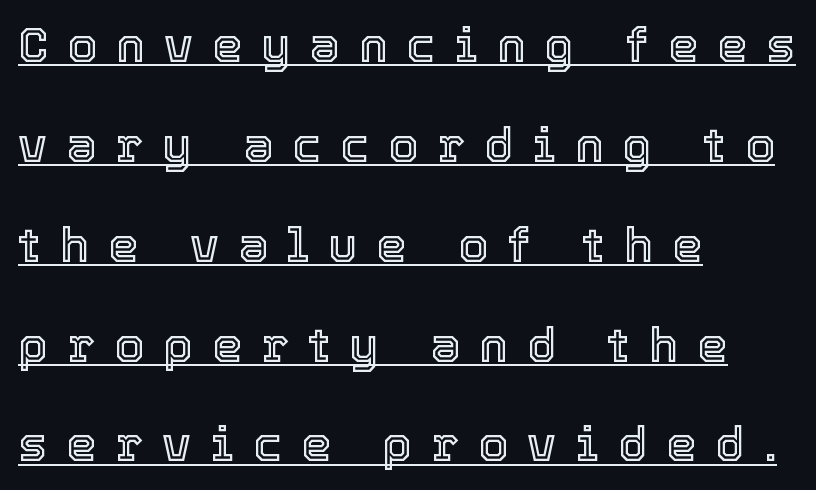
Q: Is the text italic (slanted)? A: No, it is upright.
Q: Is the text underlined? A: Yes.
Q: How is the paragraph aligned? A: Left-aligned.
Q: Is the spacing between letters normal or unusually wide? A: Unusually wide.
Q: Is the spacing between lines tight, normal or loose? A: Loose.
Q: Width (condensed, normal, or wide)? A: Normal.
Q: x-height? A: Medium.
Q: Monospaced? A: No.
